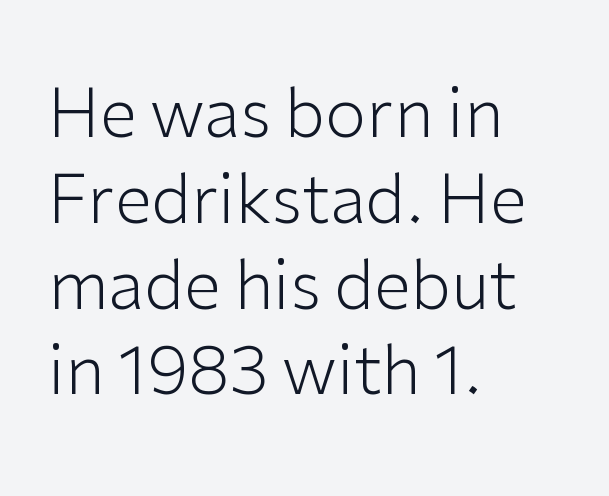
The image shows 67 px light sans-serif type, upright; set left-aligned, normal line spacing (1.28x), normal letter spacing, not underlined; low stroke contrast and a medium x-height.
